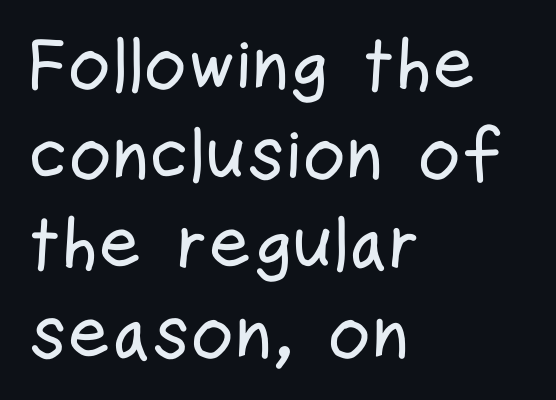
The image shows 74 px condensed sans-serif type, upright; set left-aligned, line spacing 1.21x, normal letter spacing, not underlined; low stroke contrast and a medium x-height.
